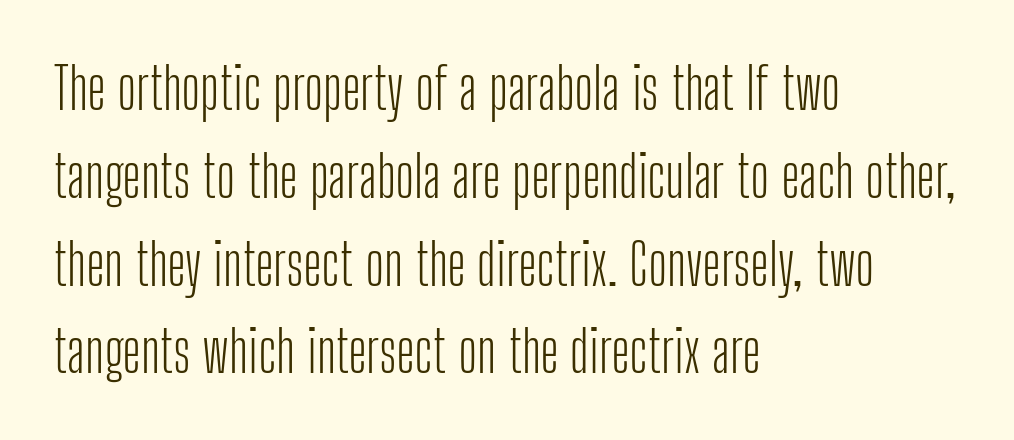
{"serif": "no", "italic": "no", "bold": "no", "weight": "light", "width": "condensed", "stroke_contrast": "low", "x_height": "medium", "monospaced": "no", "underline": "no", "align": "left", "line_spacing": "normal", "line_spacing_ratio": 1.54, "letter_spacing": "normal", "letter_spacing_em": 0.0, "glyph_px": 57}
